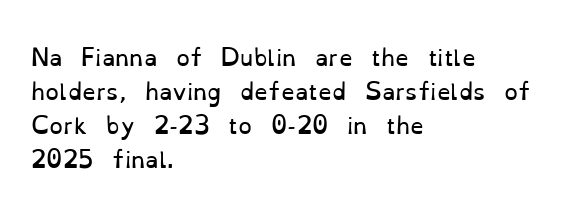
Q: Is the text bold? A: No.
Q: Is the text italic (slanted)? A: No, it is upright.
Q: Is the text underlined? A: No.
Q: How is the paragraph aligned? A: Left-aligned.
Q: Is the spacing between letters normal or unusually wide? A: Normal.
Q: Is the spacing between lines tight, normal or loose? A: Normal.
